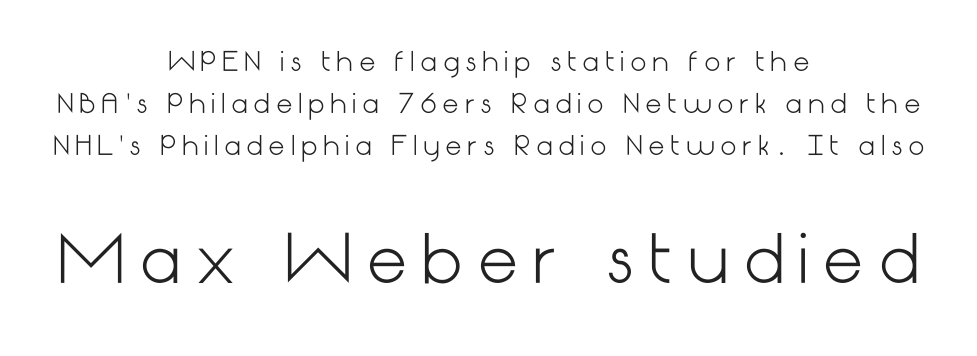
Short note: letters widely spaced. Quick note: interline space is typical. Look at the bottom of the vertical strokes: they stop flat, with no serifs. Is this a heavy cut? Hardly; it is regular or lighter.
